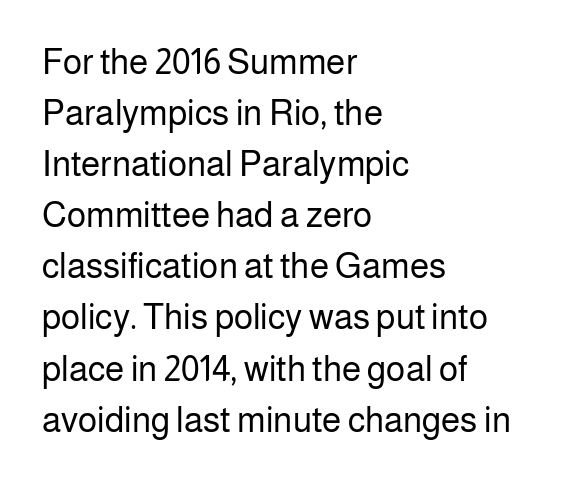
{"serif": "no", "italic": "no", "bold": "no", "weight": "regular", "width": "normal", "stroke_contrast": "low", "x_height": "medium", "monospaced": "no", "underline": "no", "align": "left", "line_spacing": "normal", "line_spacing_ratio": 1.46, "letter_spacing": "normal", "letter_spacing_em": 0.0, "glyph_px": 35}
